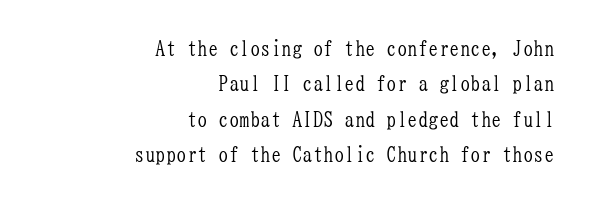
The image shows 21 px text type, upright; set right-aligned, normal line spacing (1.68x), normal letter spacing, not underlined.
